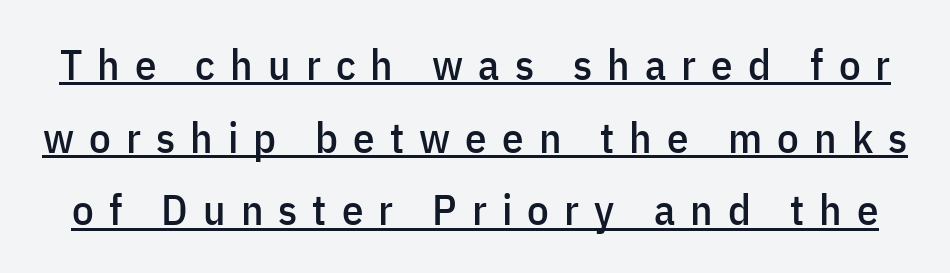
{"serif": "no", "italic": "no", "width": "condensed", "stroke_contrast": "low", "x_height": "medium", "monospaced": "no", "underline": "yes", "line_spacing": "normal", "line_spacing_ratio": 1.69, "letter_spacing": "wide", "letter_spacing_em": 0.35, "glyph_px": 43}
